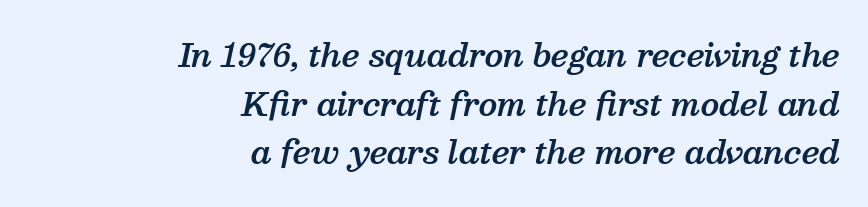
Here the glyphs are tracked normally, forming tight word shapes. This sample has the flowing, uneven cadence of proportional lettering. The typography opts for an oblique posture over an upright one. Notice how descenders clear the ascenders below comfortably — that's standard leading. Letters rest on an invisible, unmarked baseline.
